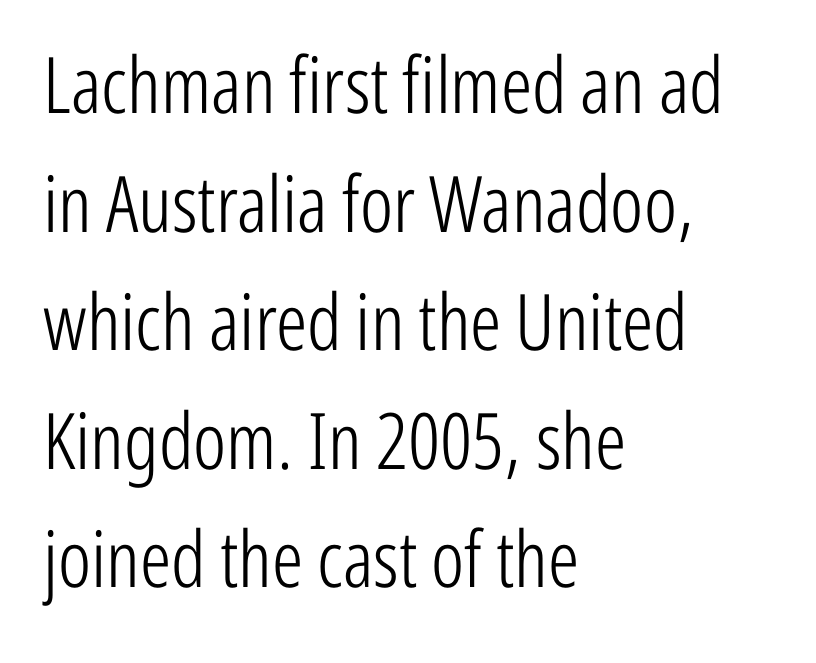
The rendering keeps characters at their native spacing. Quick note: not italic, upright. Alignment: flush left. The rendering uses natural spacing where letterforms have individual widths.
